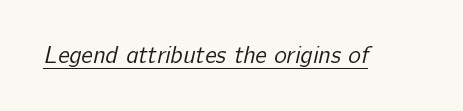
The image shows 24 px text type; set normal letter spacing, underlined.
